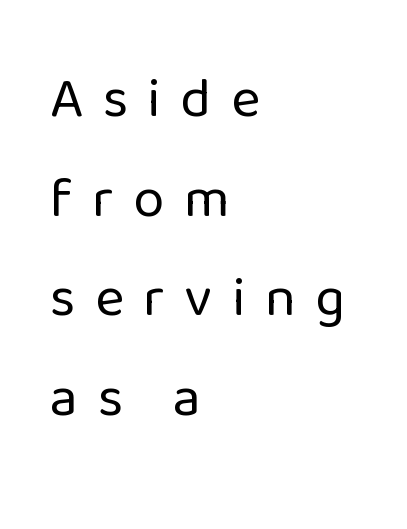
{"serif": "no", "italic": "no", "bold": "no", "weight": "regular", "width": "normal", "stroke_contrast": "low", "x_height": "medium", "monospaced": "no", "underline": "no", "align": "left", "line_spacing_ratio": 1.78, "letter_spacing": "wide", "letter_spacing_em": 0.35, "glyph_px": 56}
